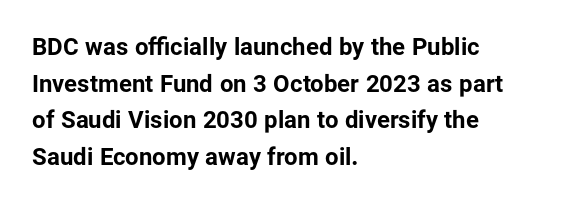
{"italic": "no", "bold": "yes", "underline": "no", "align": "left", "line_spacing": "normal", "line_spacing_ratio": 1.53, "letter_spacing": "normal", "letter_spacing_em": 0.0, "glyph_px": 24}
